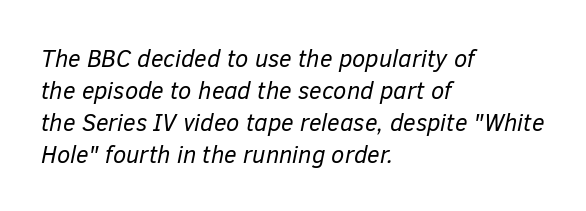
The rag falls on the right side of this text block. Just letters on the line, the space beneath them empty. Quick note: interline space is typical. Tracking here is standard; glyphs follow each other at the usual distance.
